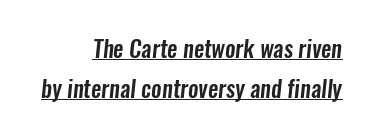
The image shows 23 px text type; set right-aligned, line spacing 1.74x, normal letter spacing, underlined.
